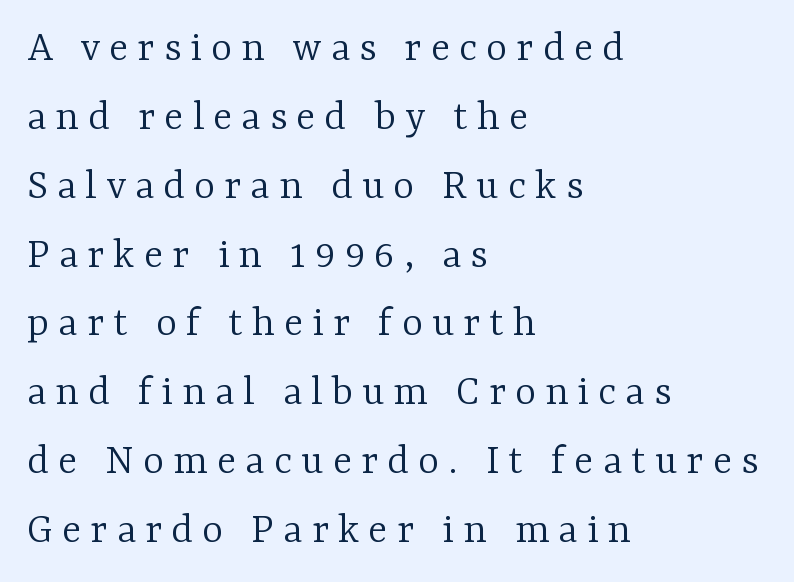
Q: Is the text bold? A: No.
Q: Is the text italic (slanted)? A: No, it is upright.
Q: Is the typeface a serif or a sans-serif typeface? A: Serif.
Q: Is the text underlined? A: No.
Q: How is the paragraph aligned? A: Left-aligned.
Q: Is the spacing between letters normal or unusually wide? A: Unusually wide.
Q: Is the spacing between lines tight, normal or loose? A: Normal.
Q: Width (condensed, normal, or wide)? A: Normal.
Q: Stroke contrast? A: Low.
Q: x-height? A: Medium.
Q: Monospaced? A: No.
